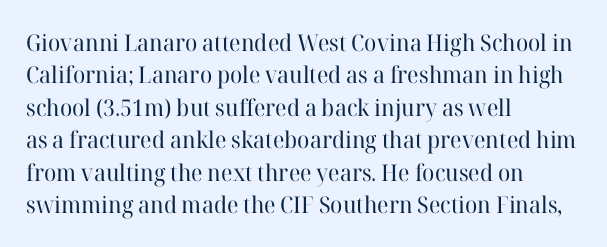
The image shows 23 px text type, upright; set left-aligned, normal line spacing (1.41x), normal letter spacing, not underlined.
